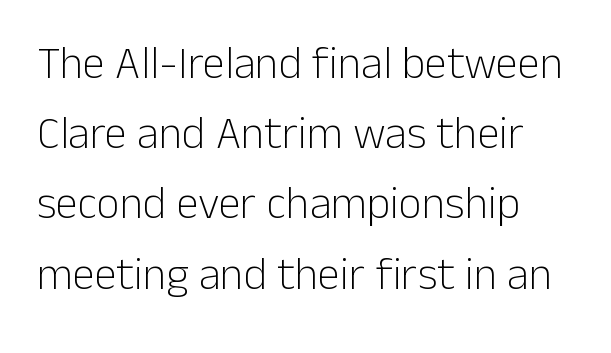
The image shows 45 px light sans-serif type, upright; set left-aligned, normal line spacing (1.56x), normal letter spacing, not underlined; low stroke contrast and a medium x-height.
